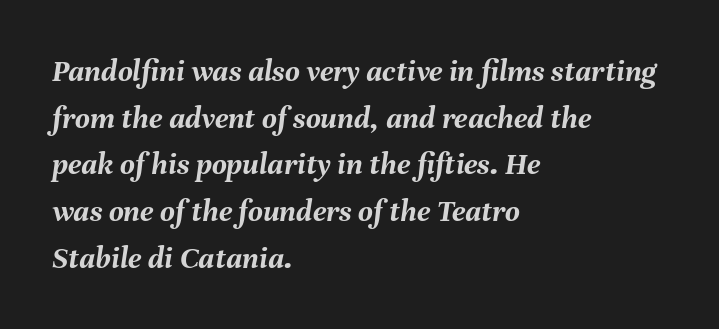
These lines carry a lot of weight — the face is fully bold. Honestly, there is no underline to notice here at all. This sample is left-justified, so line endings fall wherever the words run out. The rendering uses natural spacing where letterforms have individual widths. Does extra space separate the letters? No, they use regular spacing.
